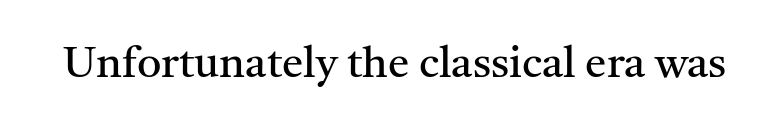
Vertical strokes here are truly vertical. The string is rendered with underlining switched off. Do the characters align in a grid? No, the font is proportional. Look at the bottom of the vertical strokes: they flare into serifs here. The weight would be labelled regular, book, light, or lighter still. Observe the ordinary spacing: letters are neighbours, not strangers.
